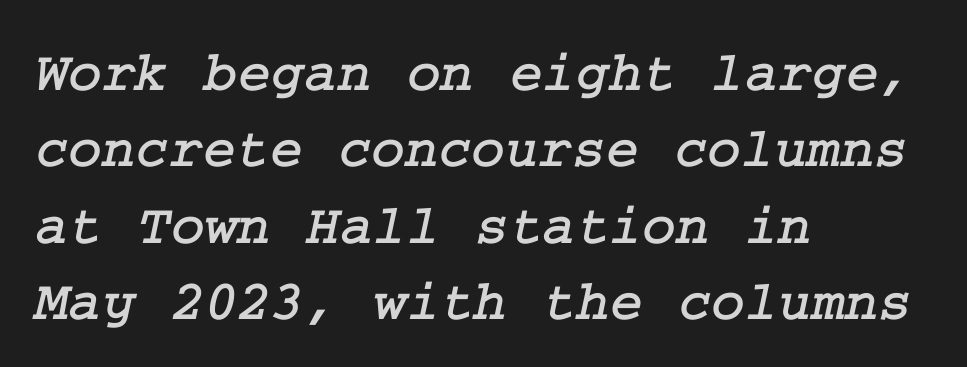
{"serif": "yes", "width": "normal", "stroke_contrast": "low", "x_height": "medium", "underline": "no", "align": "left", "line_spacing": "normal", "line_spacing_ratio": 1.34, "letter_spacing": "normal", "letter_spacing_em": 0.0, "glyph_px": 57}
